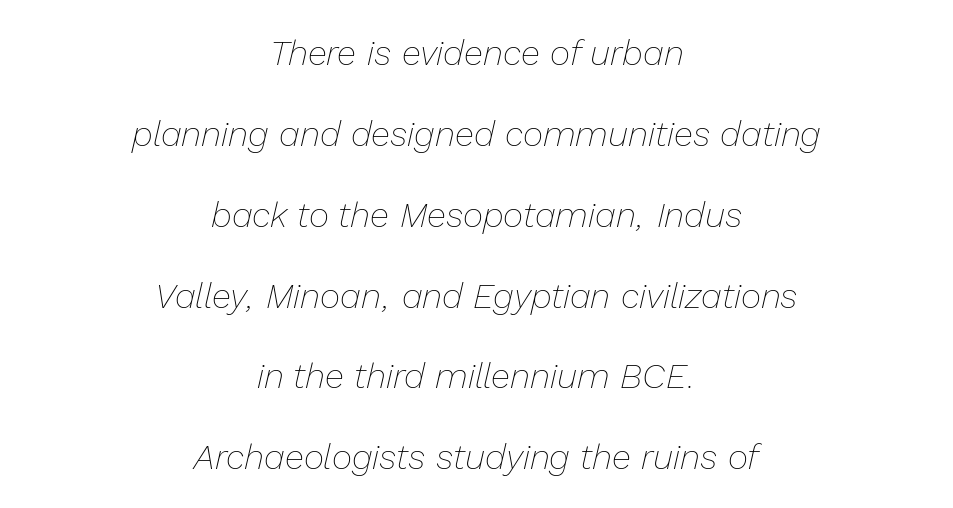
The image shows 35 px thin type, italic (leaning right); set centered, loose line spacing (2.31x), normal letter spacing, not underlined; low stroke contrast and a medium x-height.
